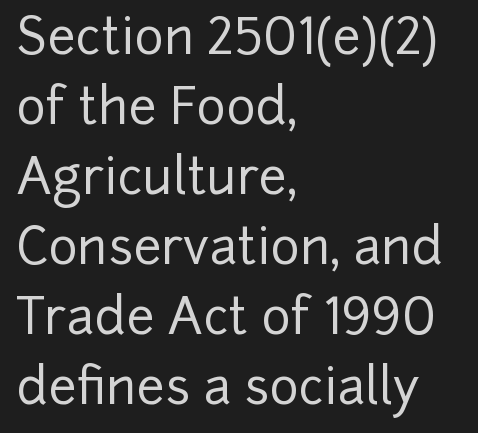
The image shows 50 px sans-serif type, upright; set left-aligned, normal line spacing (1.4x), normal letter spacing, not underlined; low stroke contrast and a medium x-height.
